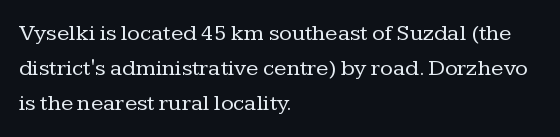
A typesetter would call this leading conventional body-copy spacing. Casual observation: everything's shoved over to the left. Counters stay open thanks to moderate or lighter strokes. The lettering stays uniformly vertical, giving the passage a roman look. No extra tracking has been applied to these lines. The gap between lines stays unmarked.
